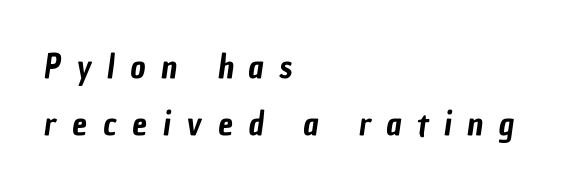
The image shows 33 px condensed sans-serif type; set left-aligned, line spacing 1.72x, unusually wide letter spacing (+0.48 em), not underlined; low stroke contrast and a medium x-height.
